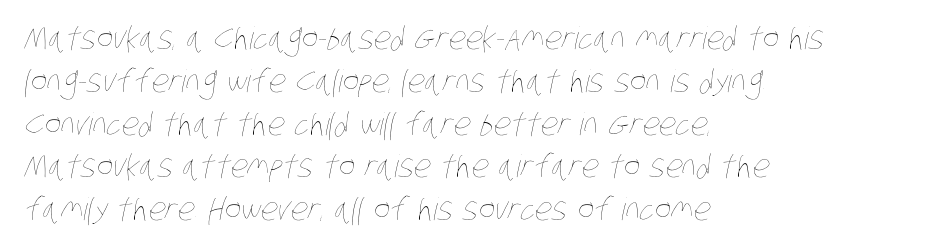
The image shows 31 px thin, condensed type; set left-aligned, normal line spacing (1.38x), normal letter spacing, not underlined; low stroke contrast and a large x-height.
